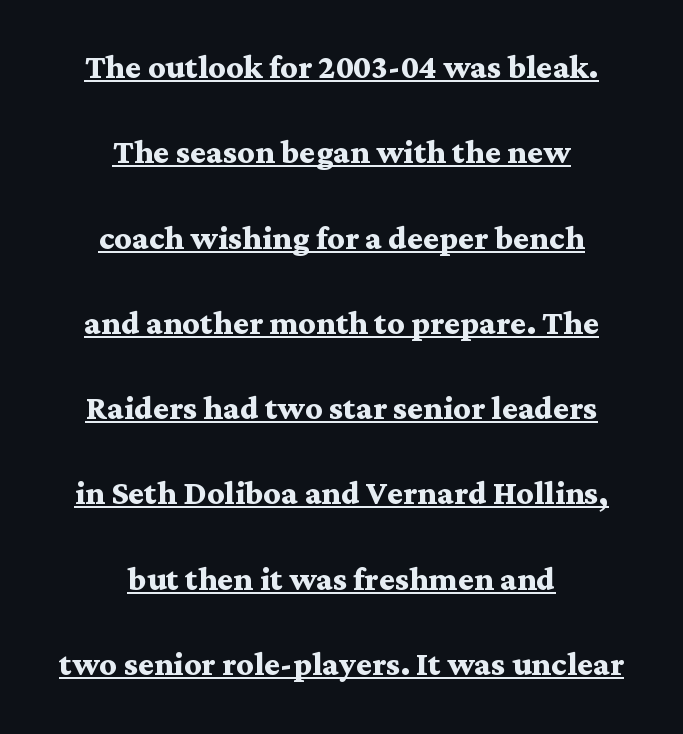
Q: Is the text bold? A: Yes.
Q: Is the text italic (slanted)? A: No, it is upright.
Q: Is the typeface a serif or a sans-serif typeface? A: Serif.
Q: Is the text underlined? A: Yes.
Q: How is the paragraph aligned? A: Centered.
Q: Is the spacing between letters normal or unusually wide? A: Normal.
Q: Is the spacing between lines tight, normal or loose? A: Loose.
Q: Width (condensed, normal, or wide)? A: Wide.
Q: Stroke contrast? A: Medium.
Q: x-height? A: Medium.
Q: Monospaced? A: No.
